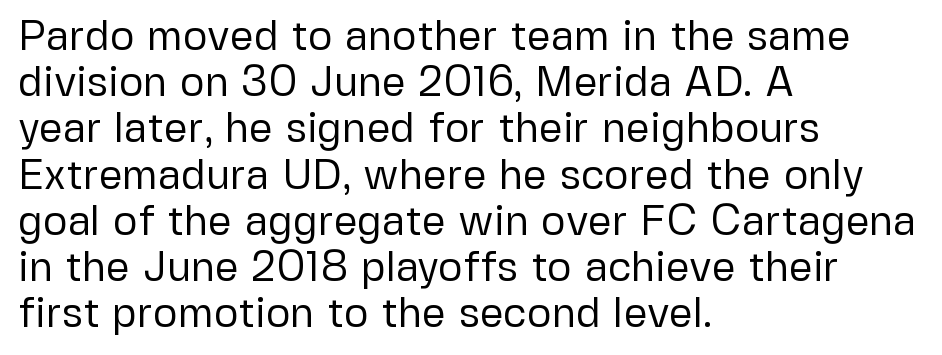
Q: Is the text bold? A: No.
Q: Is the text italic (slanted)? A: No, it is upright.
Q: Is the typeface a serif or a sans-serif typeface? A: Sans-serif.
Q: Is the text underlined? A: No.
Q: How is the paragraph aligned? A: Left-aligned.
Q: Is the spacing between letters normal or unusually wide? A: Normal.
Q: Is the spacing between lines tight, normal or loose? A: Tight.
Q: Width (condensed, normal, or wide)? A: Normal.
Q: Stroke contrast? A: Low.
Q: x-height? A: Medium.
Q: Monospaced? A: No.
